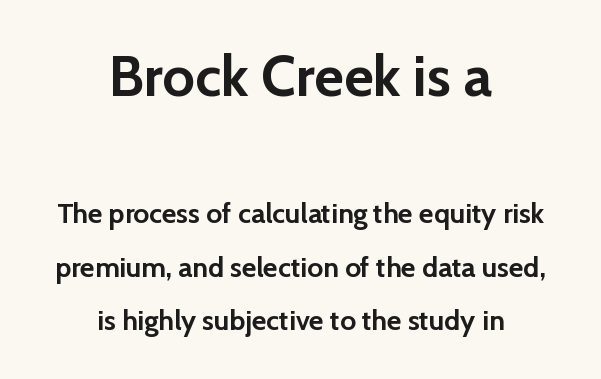
{"serif": "no", "italic": "no", "bold": "yes", "weight": "semibold", "width": "normal", "stroke_contrast": "low", "x_height": "medium", "monospaced": "no", "underline": "no", "align": "center", "line_spacing": "loose", "line_spacing_ratio": 1.91, "letter_spacing": "normal", "letter_spacing_em": 0.0, "larger_block": "first", "size_ratio": 2.04, "glyph_px": 57}
